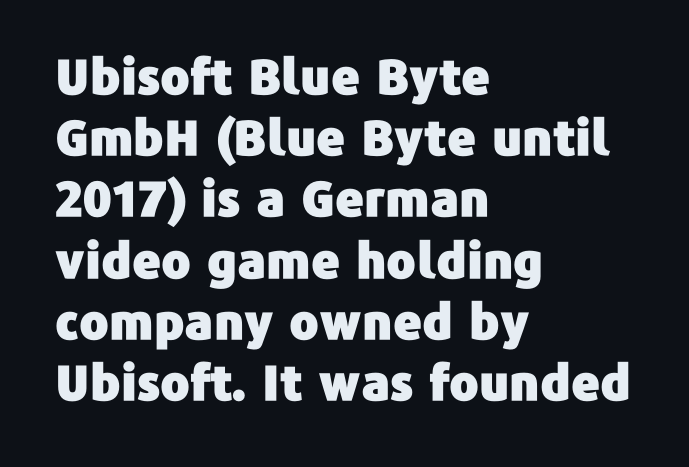
Q: Is the text italic (slanted)? A: No, it is upright.
Q: Is the typeface a serif or a sans-serif typeface? A: Sans-serif.
Q: Is the text underlined? A: No.
Q: How is the paragraph aligned? A: Left-aligned.
Q: Is the spacing between letters normal or unusually wide? A: Normal.
Q: Is the spacing between lines tight, normal or loose? A: Normal.
Q: Width (condensed, normal, or wide)? A: Normal.
Q: Stroke contrast? A: Low.
Q: x-height? A: Medium.
Q: Monospaced? A: No.
